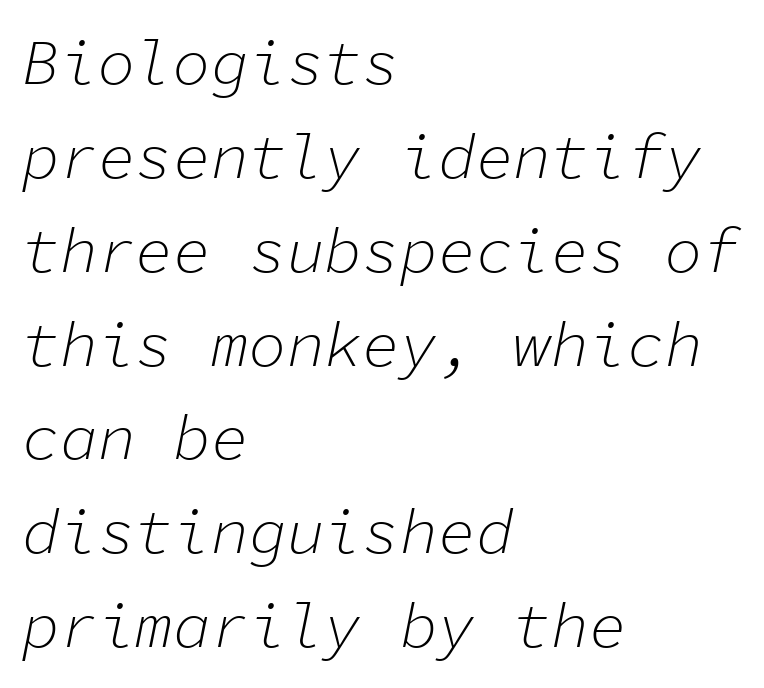
The image shows 63 px light type, italic (leaning right), monospaced; set left-aligned, normal line spacing (1.49x), normal letter spacing, not underlined; low stroke contrast and a medium x-height.
